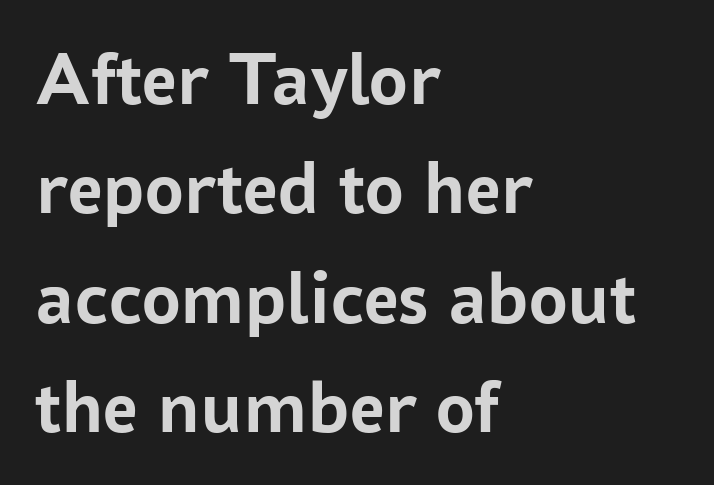
{"serif": "no", "italic": "no", "bold": "yes", "weight": "semibold", "width": "normal", "stroke_contrast": "low", "x_height": "medium", "monospaced": "no", "underline": "no", "align": "left", "line_spacing": "normal", "line_spacing_ratio": 1.42, "letter_spacing": "normal", "letter_spacing_em": 0.0, "glyph_px": 77}
